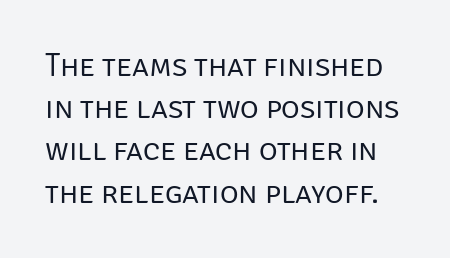
Think of a printed novel: that variable character pitch is what you see here. No chunkiness to these letters — they're not bold. Vertical strokes here are truly vertical. The horizontal fit of the characters is conventional and even. Regarding serifs, this sample does without them. A clean baseline with only descenders dipping below it.
